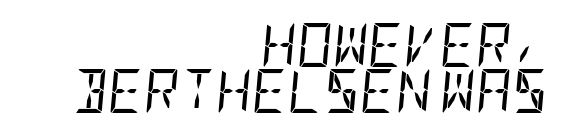
Q: Is the text bold? A: No.
Q: Is the text italic (slanted)? A: Yes, it leans right by about 5 degrees.
Q: Is the text underlined? A: No.
Q: How is the paragraph aligned? A: Right-aligned.
Q: Is the spacing between letters normal or unusually wide? A: Normal.
Q: Is the spacing between lines tight, normal or loose? A: Tight.
Q: Width (condensed, normal, or wide)? A: Condensed.
Q: Stroke contrast? A: Low.
Q: x-height? A: Large.
